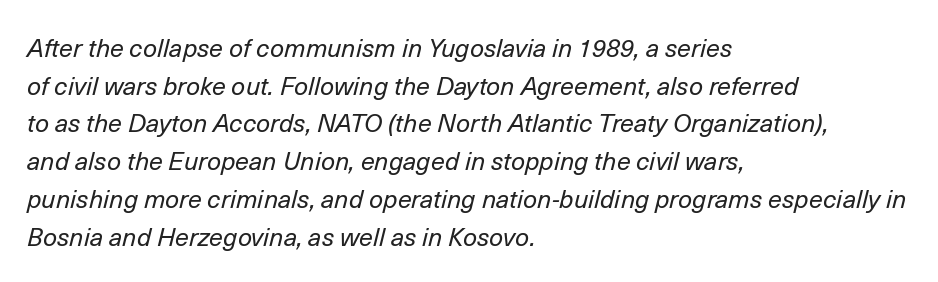
A bare baseline throughout the passage. The font's italic variant was chosen for this text. Caption: standard tracking, unaltered. The strokes are not fattened; the text isn't bold. Regarding leading, the lines here are spaced in the standard way. Alignment: flush left.
